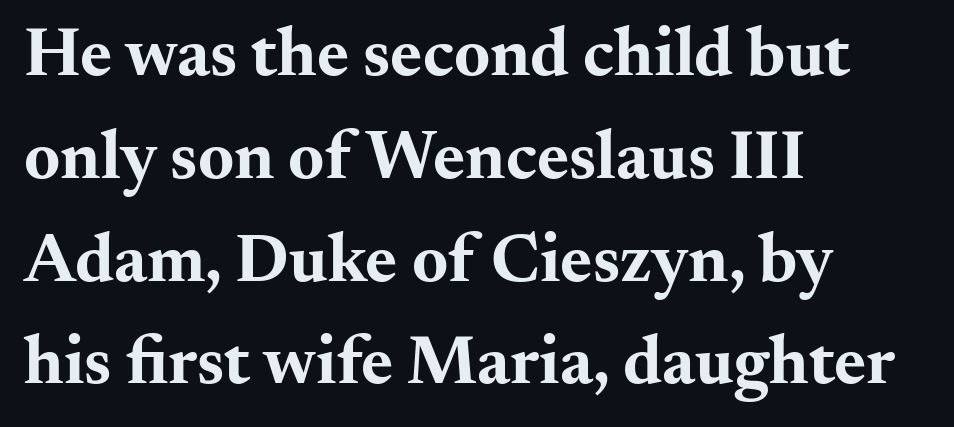
Does the type have serifs? Yes, each stem ends in a small foot. Varying glyph widths throughout — classic text-font behaviour. The zone under the glyphs is completely vacant. The strokes are fattened all the way to bold. Standard letterfit; no display-style spreading of the glyphs. In CSS terms this would be text-align: left.
